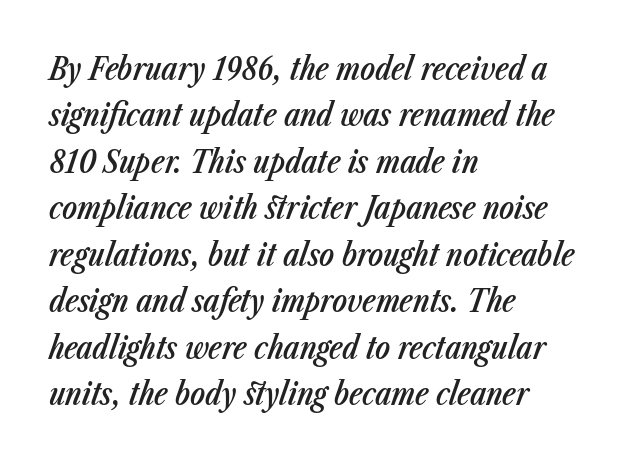
The image shows 31 px semibold, condensed type, italic (leaning right); set left-aligned, normal line spacing (1.5x), normal letter spacing, not underlined; low stroke contrast and a medium x-height.
